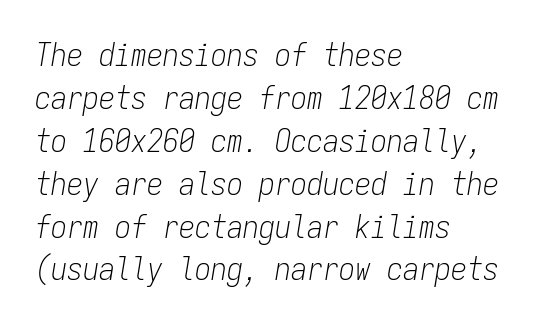
The image shows 32 px light, condensed type, italic (leaning right), monospaced; set left-aligned, normal line spacing (1.34x), normal letter spacing, not underlined; low stroke contrast and a medium x-height.
